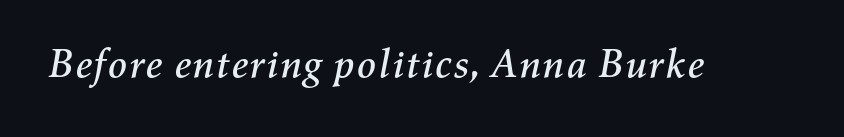
Q: Is the text italic (slanted)? A: Yes, it leans right by about 11 degrees.
Q: Is the text underlined? A: No.
Q: Is the spacing between letters normal or unusually wide? A: Normal.
Q: Width (condensed, normal, or wide)? A: Normal.
Q: Stroke contrast? A: Medium.
Q: x-height? A: Medium.
Q: Monospaced? A: No.
